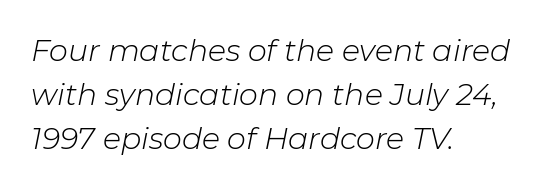
Q: Is the text bold? A: No.
Q: Is the text italic (slanted)? A: Yes, it leans right by about 11 degrees.
Q: Is the text underlined? A: No.
Q: How is the paragraph aligned? A: Left-aligned.
Q: Is the spacing between letters normal or unusually wide? A: Normal.
Q: Is the spacing between lines tight, normal or loose? A: Normal.
Q: Width (condensed, normal, or wide)? A: Normal.
Q: Stroke contrast? A: Low.
Q: x-height? A: Medium.
Q: Monospaced? A: No.
